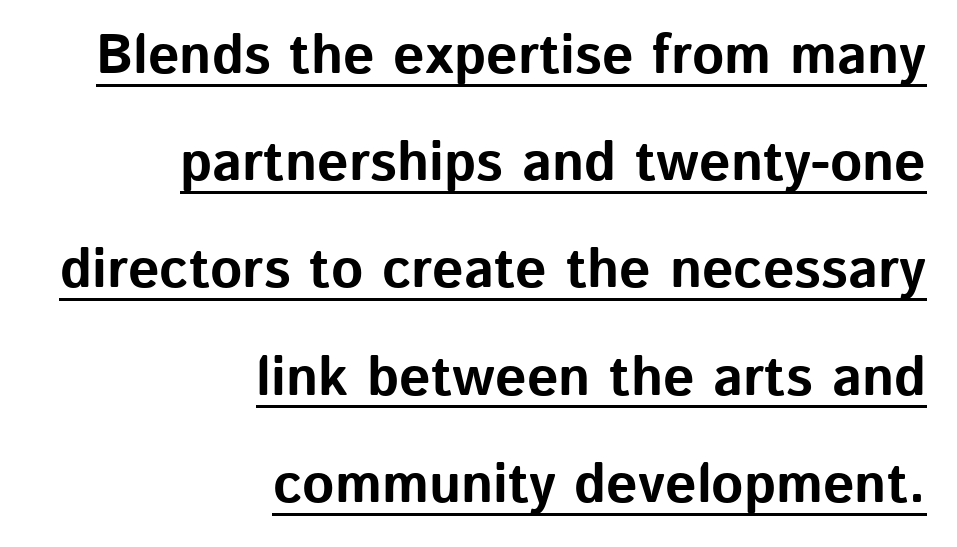
{"serif": "no", "italic": "no", "bold": "yes", "weight": "bold", "width": "normal", "stroke_contrast": "low", "x_height": "medium", "monospaced": "no", "underline": "yes", "align": "right", "line_spacing": "loose", "line_spacing_ratio": 1.95, "letter_spacing": "normal", "letter_spacing_em": 0.0, "glyph_px": 55}
